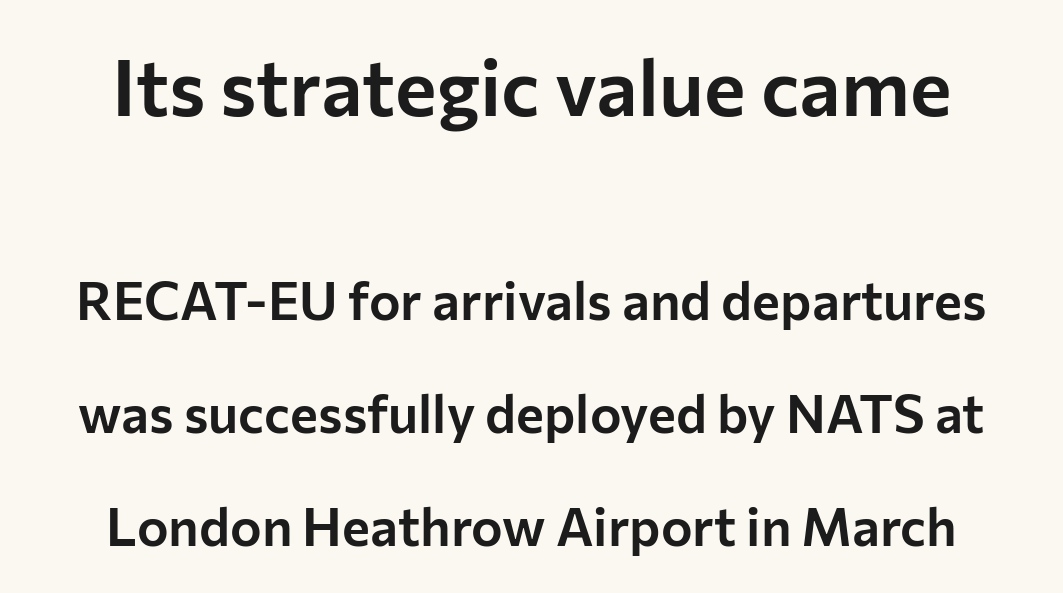
This layout puts the oversized block above and the modest block below. Clear beneath every line of the passage. Varying glyph widths throughout — classic text-font behaviour. The font family rendered here belongs to the sans-serif group. The font's upright variant was chosen for this text.
